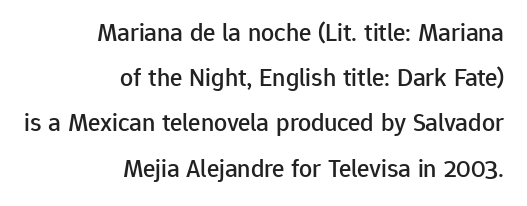
The foot of each line stays bare and open. The face used here is rendered with its standard letterfit. The ragged edge is on the left, which tells us the setting is flush right. The letters stand upright; this is a roman face.
